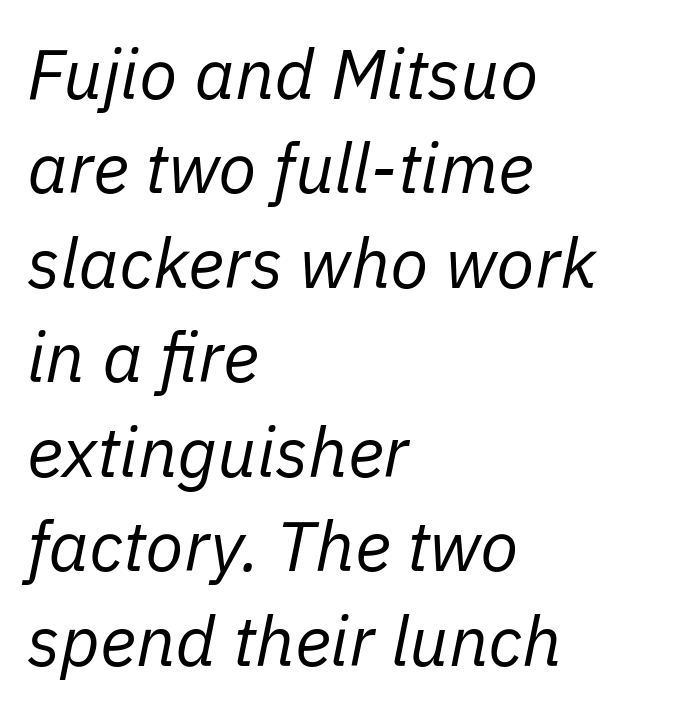
Unbolded letterforms with no extra heft. Words appear dense and cohesive because spacing is normal. The rendering anchors every line to the left-hand side. This sample has the flowing, uneven cadence of proportional lettering. Descender tails drop into unmarked territory.
